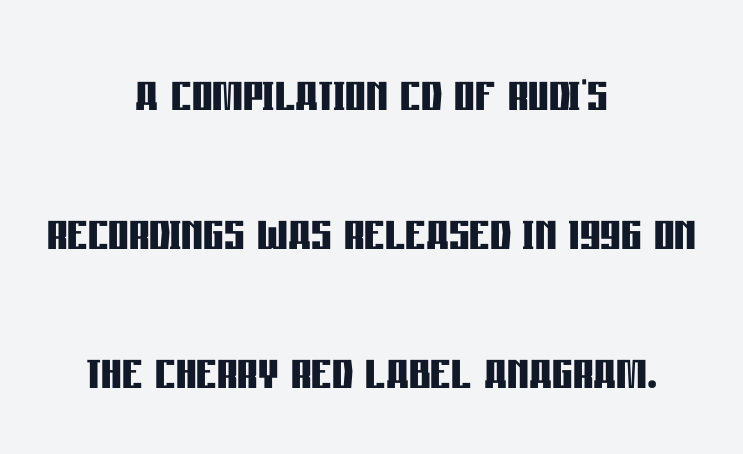
Italic? Not at all — the glyphs are vertical. A dark, heavy texture on the line: the type is bold. Each letter keeps its own natural width here, so spacing adapts to shape. Are there feet on the stems? There aren't — it's a sans.
